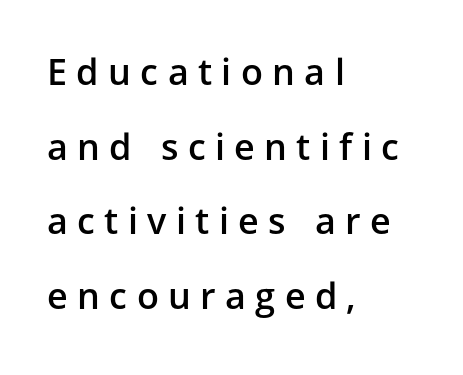
This sample uses an upright cut, with every glyph sitting square on the baseline. Is there much room between lines? Yes — plenty of vertical air separates them. Descender tails drop into unmarked territory. Caption: multi-line text, flush left, ragged right.
